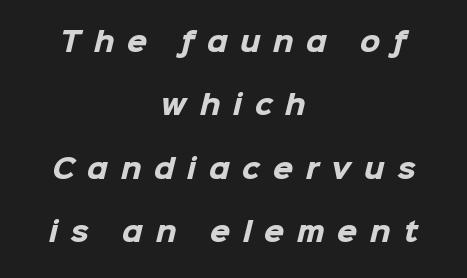
Q: Is the text bold? A: Yes.
Q: Is the text underlined? A: No.
Q: How is the paragraph aligned? A: Centered.
Q: Is the spacing between letters normal or unusually wide? A: Unusually wide.
Q: Is the spacing between lines tight, normal or loose? A: Loose.
